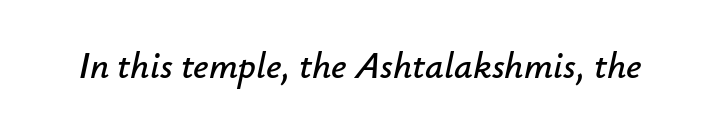
{"italic": "yes", "lean": "right", "slant_degrees": 12, "width": "normal", "stroke_contrast": "low", "x_height": "small", "monospaced": "no", "underline": "no", "letter_spacing": "normal", "letter_spacing_em": 0.0, "glyph_px": 37}
